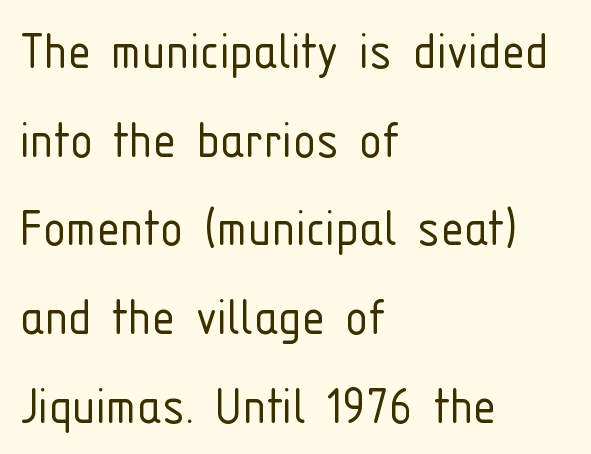
{"serif": "no", "italic": "no", "bold": "no", "weight": "light", "width": "condensed", "stroke_contrast": "low", "x_height": "medium", "monospaced": "no", "underline": "no", "align": "left", "line_spacing": "normal", "line_spacing_ratio": 1.53, "letter_spacing": "normal", "letter_spacing_em": 0.0, "glyph_px": 58}
